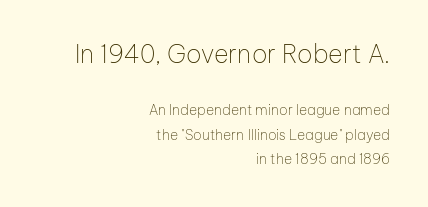
Q: Is the text bold? A: No.
Q: Is the text italic (slanted)? A: No, it is upright.
Q: Is the text underlined? A: No.
Q: How is the paragraph aligned? A: Right-aligned.
Q: Is the spacing between letters normal or unusually wide? A: Normal.
Q: Which block of text is set in a larger size, the first (top) or the second (bottom)? A: The first (top) one.
